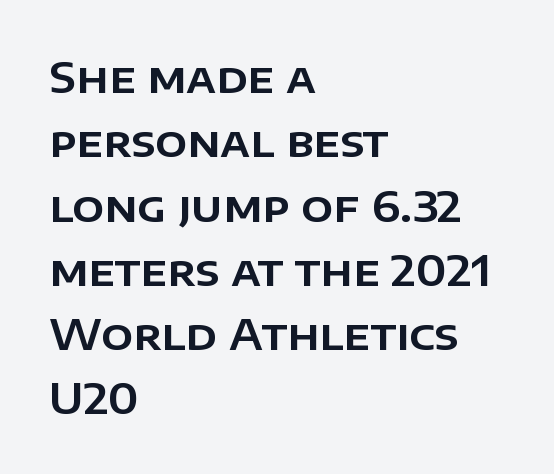
What's the leading like? Ordinary, nothing unusual. The rendering uses natural spacing where letterforms have individual widths. Style check: upright. Line beginnings align vertically; line endings do not. Compared with typical body copy, the letter spacing here is the same. In terms of letterform style, serifs are entirely absent.
